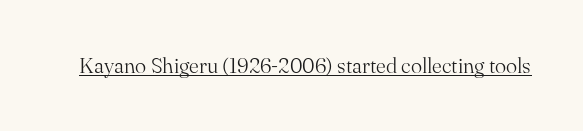
The image shows 21 px text type, upright; set normal letter spacing, underlined.
